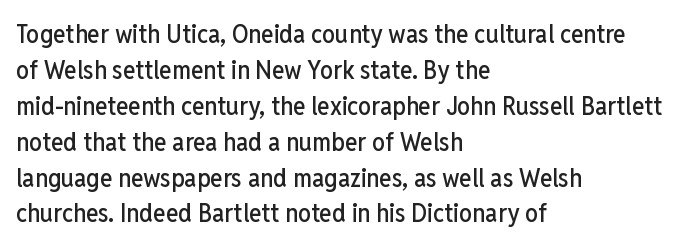
The image shows 26 px text type, upright; set left-aligned, normal line spacing (1.38x), normal letter spacing, not underlined.
